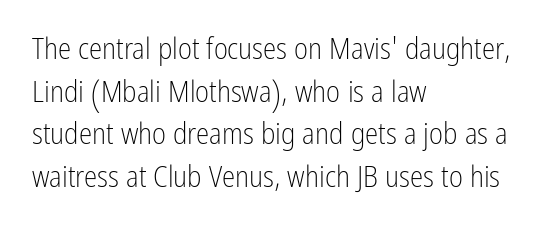
The image shows 30 px light, condensed sans-serif type, upright; set left-aligned, normal line spacing (1.42x), normal letter spacing, not underlined; low stroke contrast and a medium x-height.
